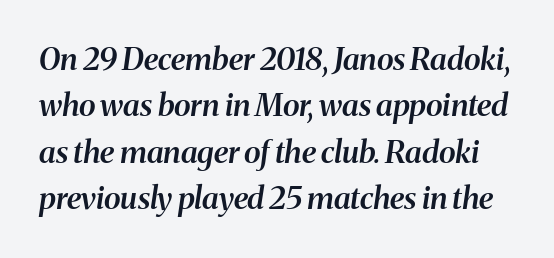
The image shows 31 px semibold serif type, italic (leaning right); set normal line spacing (1.5x), normal letter spacing, not underlined; medium stroke contrast and a medium x-height.
